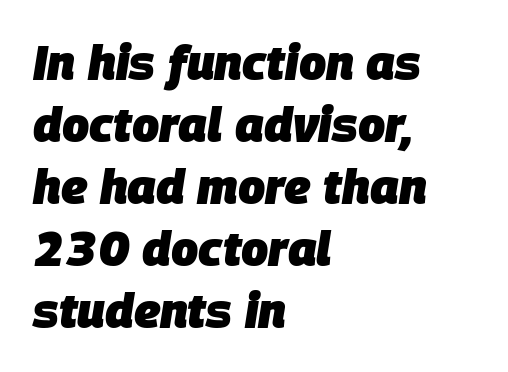
The image shows 48 px heavy type, italic (leaning right); set left-aligned, normal line spacing (1.29x), normal letter spacing, not underlined; low stroke contrast and a large x-height.
